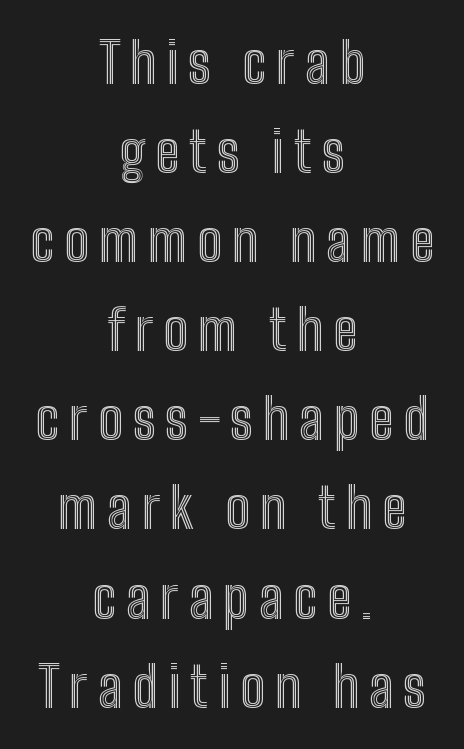
The image shows 55 px condensed type, upright; set centered, normal line spacing (1.62x), not underlined; a medium x-height.
